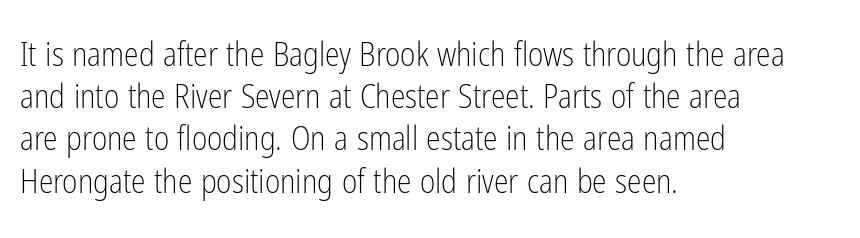
Q: Is the text bold? A: No.
Q: Is the text italic (slanted)? A: No, it is upright.
Q: Is the typeface a serif or a sans-serif typeface? A: Sans-serif.
Q: Is the text underlined? A: No.
Q: How is the paragraph aligned? A: Left-aligned.
Q: Is the spacing between letters normal or unusually wide? A: Normal.
Q: Is the spacing between lines tight, normal or loose? A: Normal.
Q: Width (condensed, normal, or wide)? A: Condensed.
Q: Stroke contrast? A: Low.
Q: x-height? A: Medium.
Q: Monospaced? A: No.
